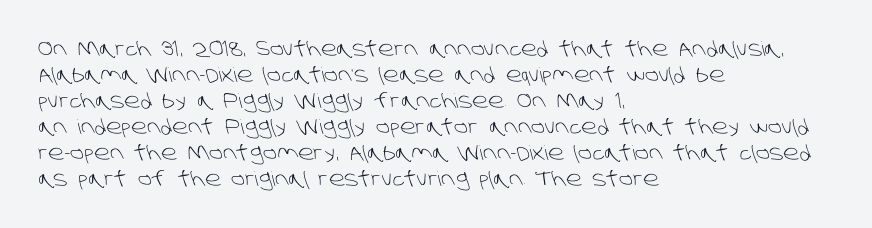
Q: Is the text bold? A: No.
Q: Is the text underlined? A: No.
Q: How is the paragraph aligned? A: Left-aligned.
Q: Is the spacing between letters normal or unusually wide? A: Normal.
Q: Is the spacing between lines tight, normal or loose? A: Normal.
